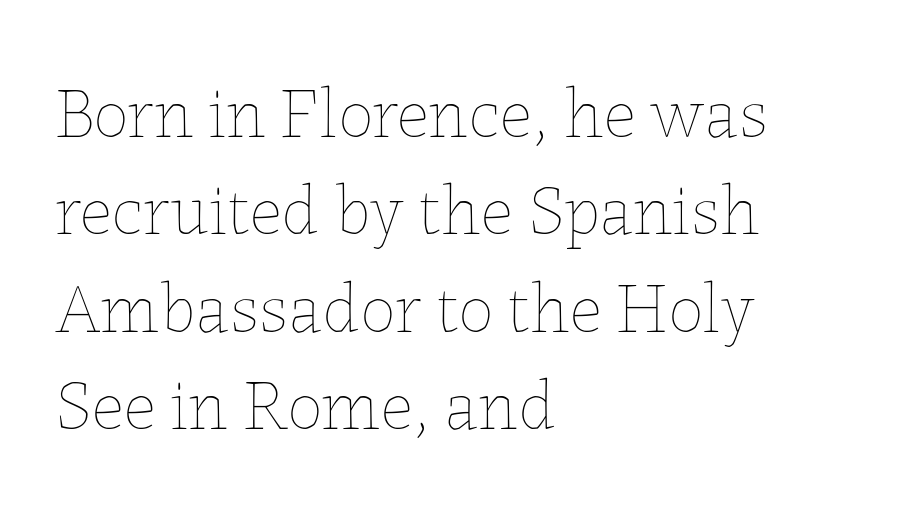
Baseline-to-baseline distance is the conventional proportion of letter height. Stroke mass is kept to a normal reading level or below. Is there any slant? The stems are plumb. The rendering keeps characters at their native spacing.
